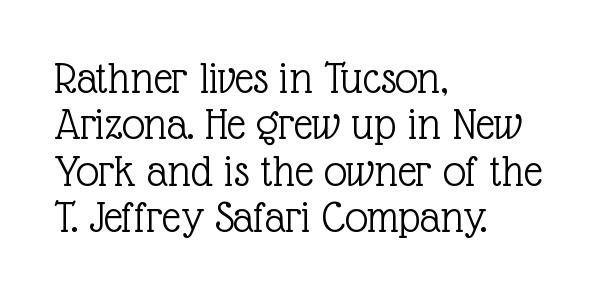
Q: Is the text bold? A: No.
Q: Is the text italic (slanted)? A: No, it is upright.
Q: Is the typeface a serif or a sans-serif typeface? A: Serif.
Q: Is the text underlined? A: No.
Q: How is the paragraph aligned? A: Left-aligned.
Q: Is the spacing between letters normal or unusually wide? A: Normal.
Q: Is the spacing between lines tight, normal or loose? A: Tight.
Q: Width (condensed, normal, or wide)? A: Normal.
Q: x-height? A: Medium.
Q: Monospaced? A: No.
